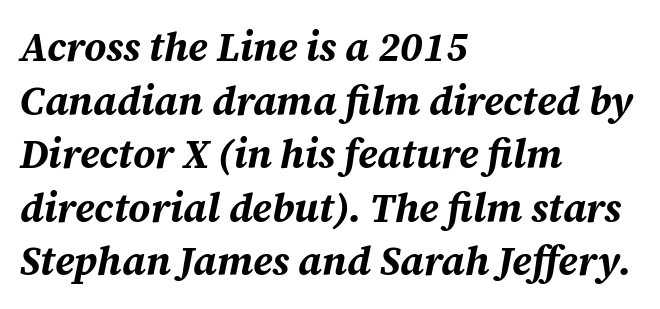
Is this a fixed-width face? No — the glyphs have proportional, varying widths. A clean baseline with only descenders dipping below it. Leftover space on each line is placed entirely after the last word. Plenty of ink on the page — the face is bold. The block of text has a typical density, with ordinary space between rows. Each word holds together tightly as a unit, with standard inter-letter gaps.
